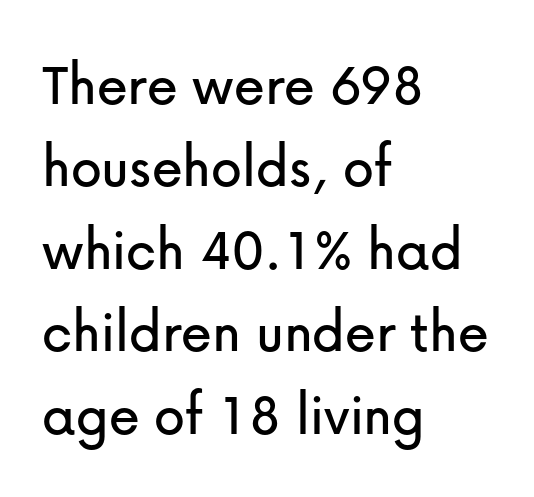
Do the characters align in a grid? No, the font is proportional. The letters stand upright; this is a roman face. Summary of vertical rhythm: regular, with standard interline spacing. Note: no serifs on the glyphs. Standard letterfit; no display-style spreading of the glyphs. Compared with a centered layout, this one pins lines to the left instead.
